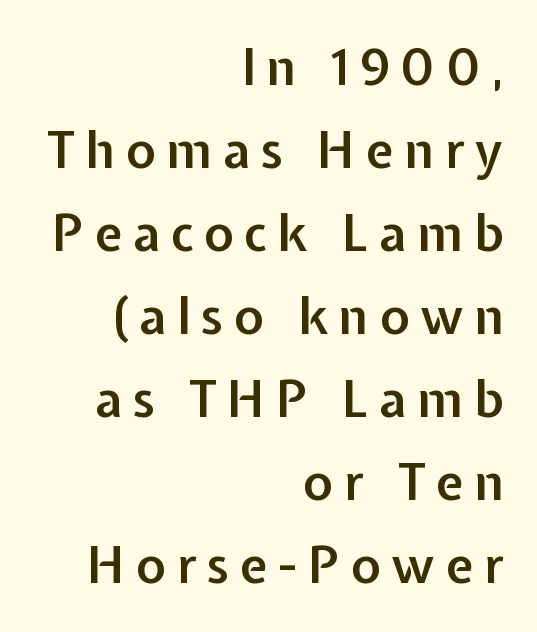
The face used here is a sans, in the tradition of grotesques and geometrics. Layout note: lines flush right. Honestly, the letter spacing is so wide it's the main thing you notice. Unmarked baselines from the first word to the last. What's the leading like? Ordinary, nothing unusual. Looks like regular typesetting: each glyph gets only the width it needs.
